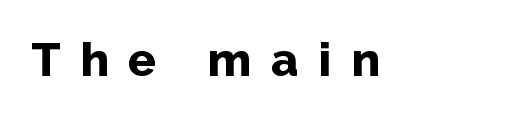
{"serif": "no", "italic": "no", "bold": "yes", "weight": "bold", "width": "normal", "stroke_contrast": "low", "x_height": "medium", "monospaced": "no", "underline": "no", "letter_spacing": "wide", "letter_spacing_em": 0.42, "glyph_px": 47}
